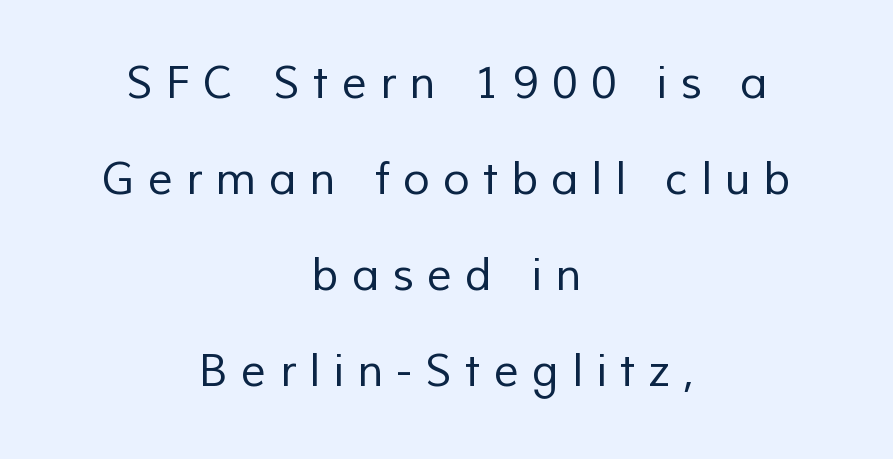
The image shows 44 px regular-weight sans-serif type; set centered, loose line spacing (2.18x), unusually wide letter spacing (+0.3 em), not underlined; low stroke contrast and a medium x-height.
